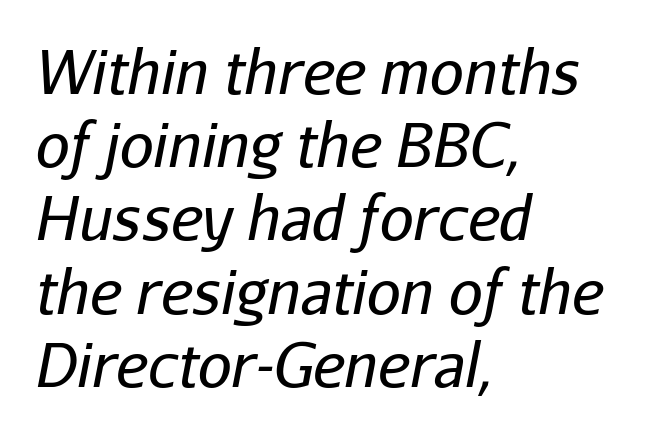
Counters stay open thanks to moderate or lighter strokes. The baseline area is clear. Standard letterfit; no display-style spreading of the glyphs. You could not count columns in this text — the font is proportionally spaced. The rendering anchors every line to the left-hand side. It's the slanting kind of type.
